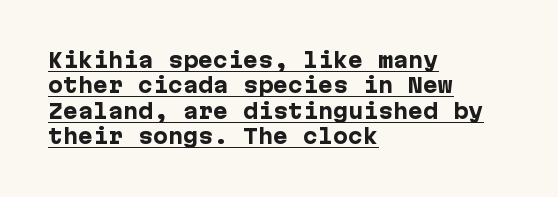
The image shows 20 px bold type, upright; set left-aligned, normal line spacing (1.27x), normal letter spacing, underlined.
